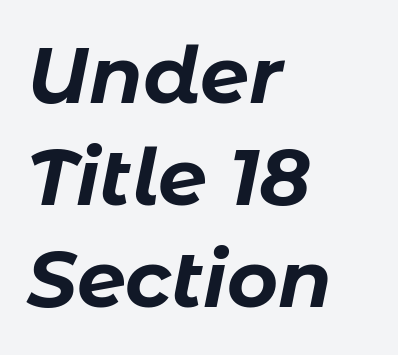
Q: Is the text bold? A: Yes.
Q: Is the text italic (slanted)? A: Yes, it leans right by about 11 degrees.
Q: Is the text underlined? A: No.
Q: How is the paragraph aligned? A: Left-aligned.
Q: Is the spacing between letters normal or unusually wide? A: Normal.
Q: Is the spacing between lines tight, normal or loose? A: Normal.
Q: Width (condensed, normal, or wide)? A: Normal.
Q: Stroke contrast? A: Low.
Q: x-height? A: Medium.
Q: Monospaced? A: No.
